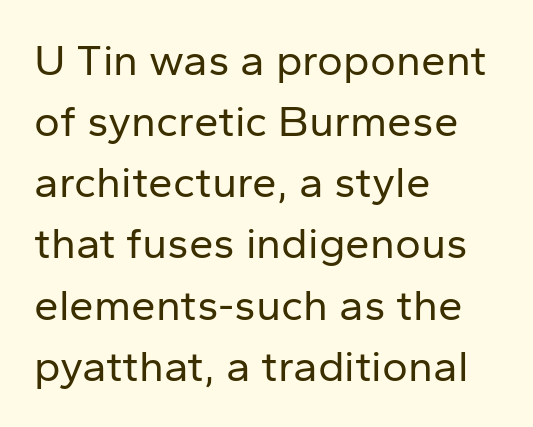
The image shows 44 px regular-weight sans-serif type, upright; set left-aligned, normal line spacing (1.39x), normal letter spacing, not underlined; low stroke contrast and a medium x-height.
